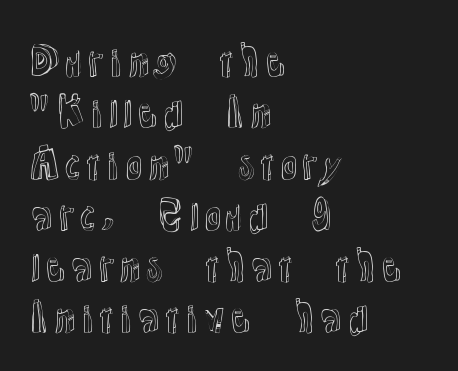
{"italic": "no", "width": "normal", "x_height": "medium", "monospaced": "no", "underline": "no", "align": "left", "line_spacing": "normal", "line_spacing_ratio": 1.35, "letter_spacing": "normal", "letter_spacing_em": 0.0, "glyph_px": 38}
